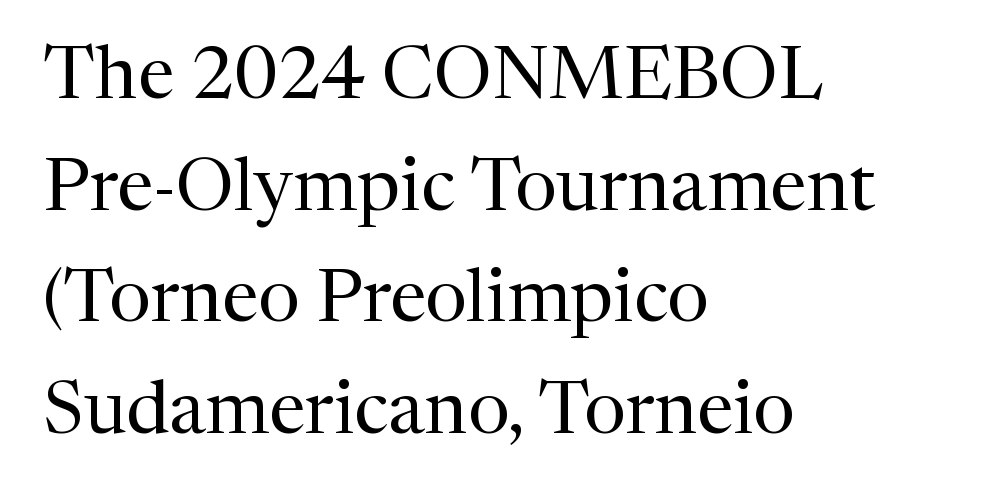
No italicization has been applied; the sample stays upright. Vertical stems look standard width or narrower in stroke. Between one letter and the next there's only the usual sliver of space. Which margin do the lines hug? The left one — the right edge is uneven. Just letters on the line, the space beneath them empty. The rendering uses natural spacing where letterforms have individual widths.
